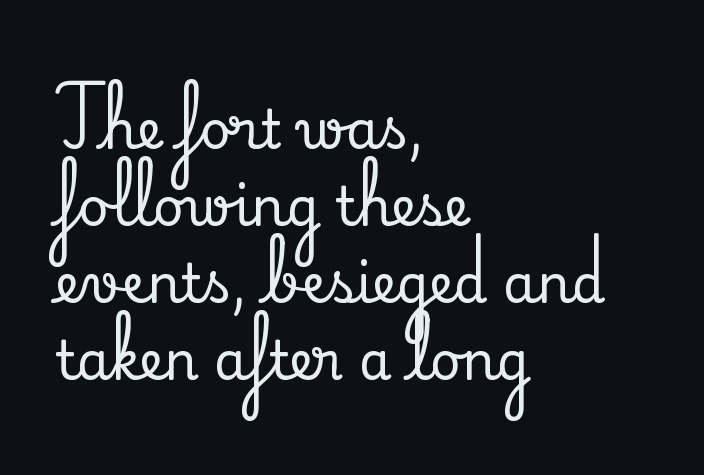
Small tapered or slab feet sit at the stroke ends, so this counts as serif. The specimen reads as upright at a glance. The words here are not underlined. The lines in this sample share a left origin and differ only in where they stop. The vertical gap from one line to the next is medium.
